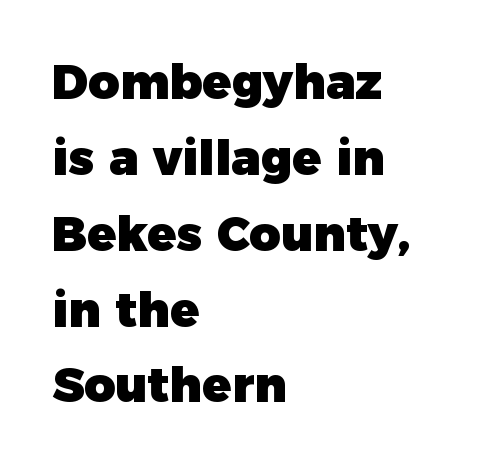
The image shows 48 px heavy sans-serif type, upright; set left-aligned, normal line spacing (1.58x), normal letter spacing, not underlined; low stroke contrast and a medium x-height.
